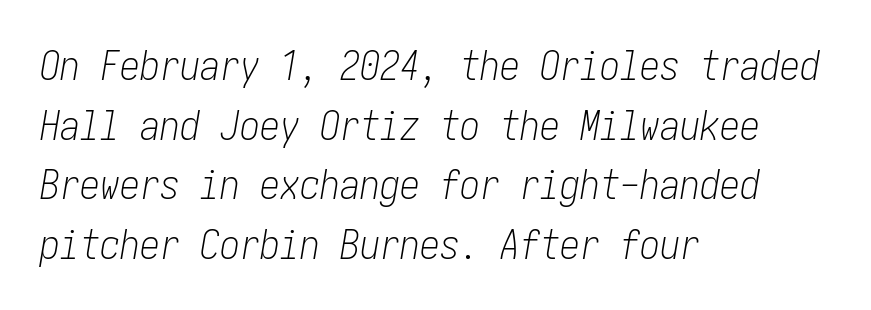
The image shows 40 px light, condensed type, italic (leaning right); set left-aligned, normal line spacing (1.49x), normal letter spacing, not underlined; low stroke contrast and a medium x-height.
